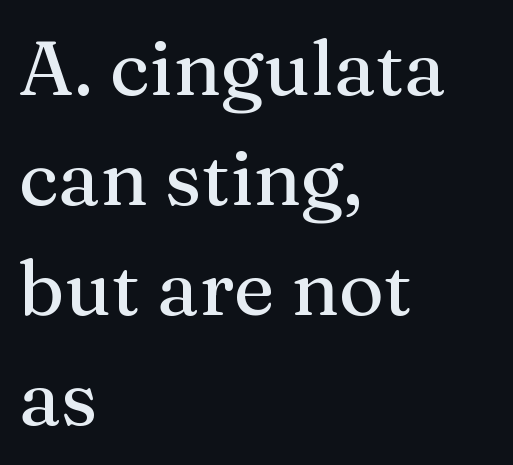
Q: Is the text italic (slanted)? A: No, it is upright.
Q: Is the typeface a serif or a sans-serif typeface? A: Serif.
Q: Is the text underlined? A: No.
Q: How is the paragraph aligned? A: Left-aligned.
Q: Is the spacing between letters normal or unusually wide? A: Normal.
Q: Is the spacing between lines tight, normal or loose? A: Normal.
Q: Width (condensed, normal, or wide)? A: Normal.
Q: Stroke contrast? A: Medium.
Q: x-height? A: Medium.
Q: Monospaced? A: No.
